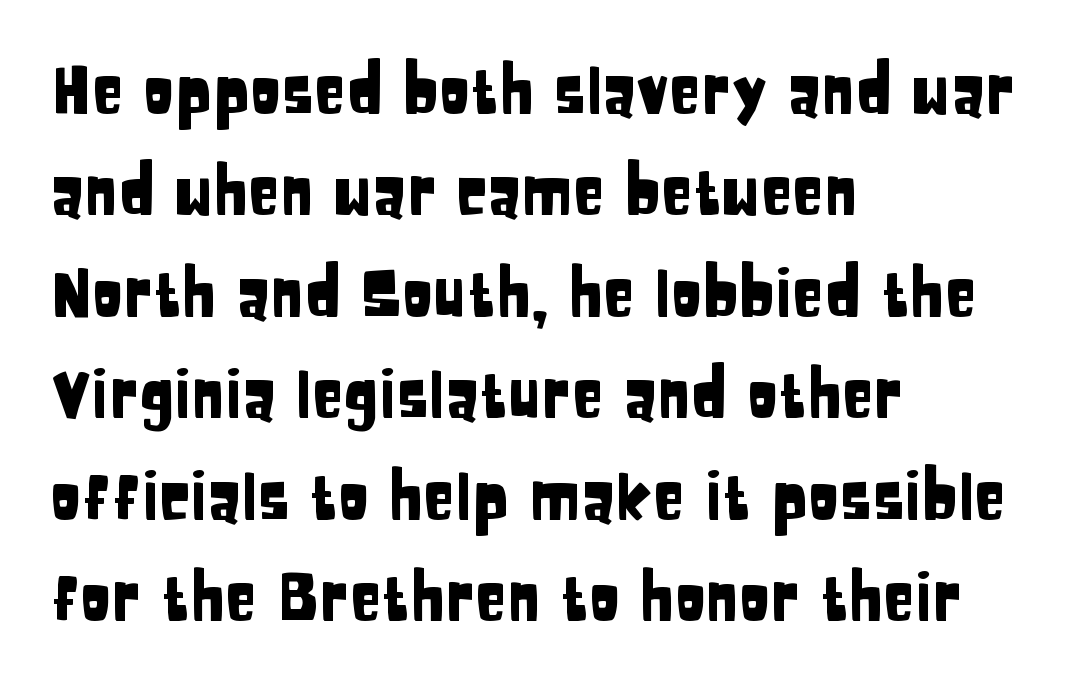
The image shows 65 px condensed sans-serif type, upright; set left-aligned, normal line spacing (1.56x), normal letter spacing, not underlined; low stroke contrast and a large x-height.
